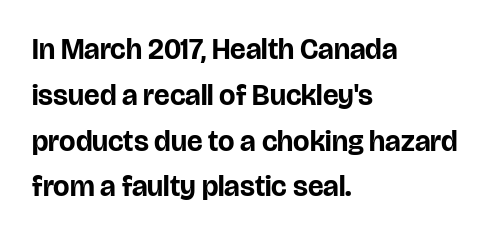
Q: Is the text bold? A: Yes.
Q: Is the text italic (slanted)? A: No, it is upright.
Q: Is the typeface a serif or a sans-serif typeface? A: Sans-serif.
Q: Is the text underlined? A: No.
Q: How is the paragraph aligned? A: Left-aligned.
Q: Is the spacing between letters normal or unusually wide? A: Normal.
Q: Is the spacing between lines tight, normal or loose? A: Normal.
Q: Width (condensed, normal, or wide)? A: Normal.
Q: Stroke contrast? A: Low.
Q: x-height? A: Large.
Q: Monospaced? A: No.
